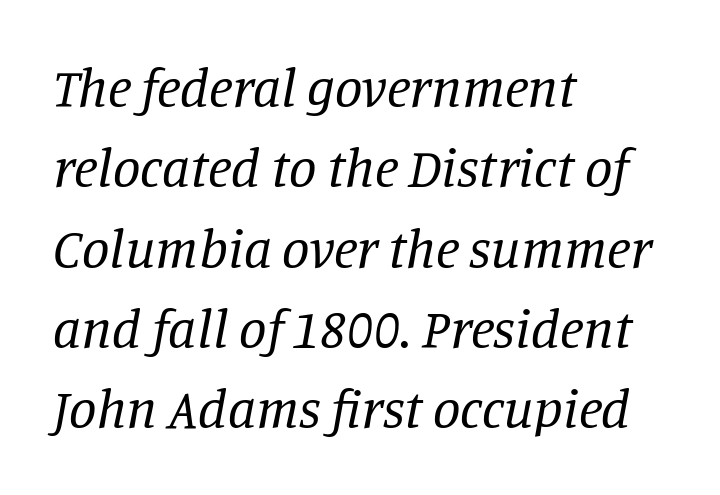
{"serif": "yes", "italic": "yes", "lean": "right", "slant_degrees": 11, "bold": "no", "weight": "regular", "width": "normal", "stroke_contrast": "low", "x_height": "large", "monospaced": "no", "underline": "no", "align": "left", "line_spacing": "normal", "line_spacing_ratio": 1.46, "letter_spacing": "normal", "letter_spacing_em": 0.0, "glyph_px": 55}
